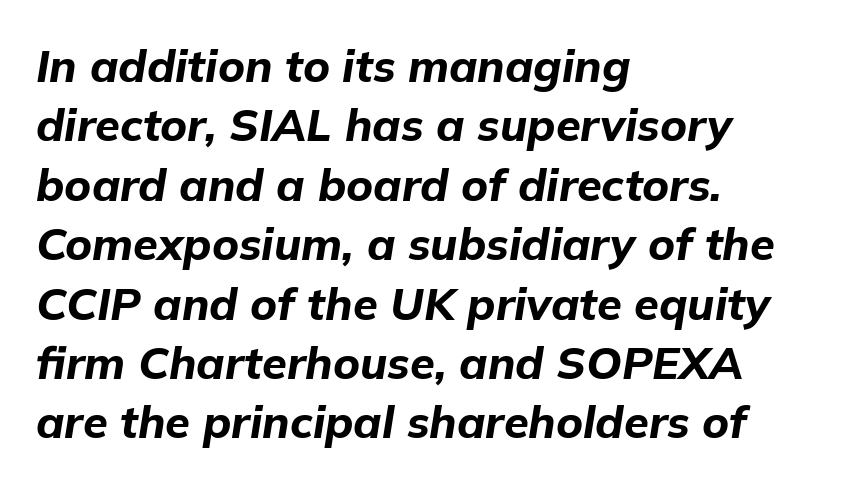
Alignment: flush left. Italic: yes, the glyphs are oblique. The block of text has a typical density, with ordinary space between rows. Letter spacing: default.
